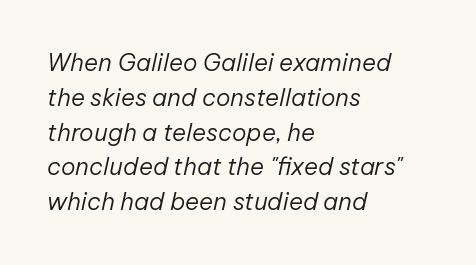
The setting favours the left margin, as ordinary paragraphs usually do. Yep, that's italic — everything's leaning. The glyphs are unaccompanied by any horizontal stroke below them. The rows are spaced the way most documents space them. The strokes are not fattened; the text isn't bold. Glyph-to-glyph distance matches everyday printed text.
